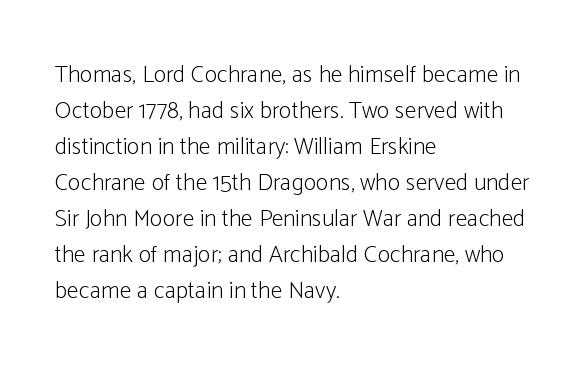
There is no visible air inserted between adjacent glyphs. The rendering anchors every line to the left-hand side. Counters stay open thanks to moderate or lighter strokes. Is there much room between lines? A standard amount, neither cramped nor airy. Type without underlining.
